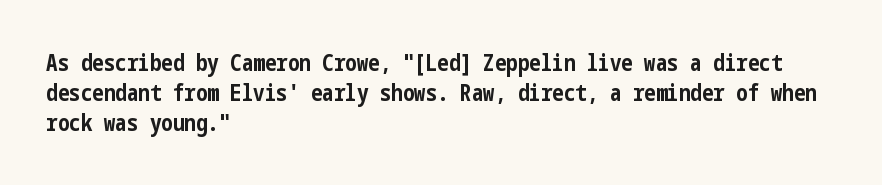
{"italic": "no", "bold": "yes", "underline": "no", "align": "left", "line_spacing": "normal", "line_spacing_ratio": 1.31, "letter_spacing": "normal", "letter_spacing_em": 0.0, "glyph_px": 23}
